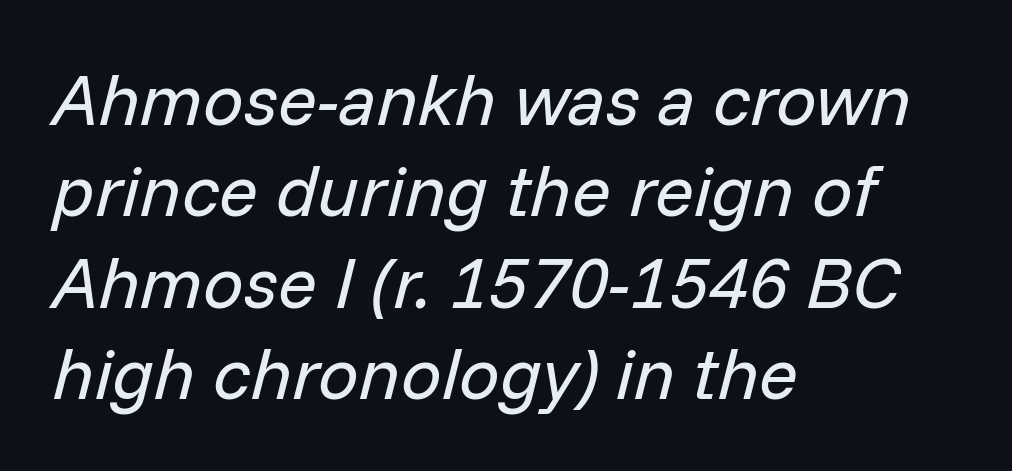
Here the designer chose a conventional face with non-uniform glyph widths. Underlining? Definitely not there. It's the slanting kind of type. The font sits on the lighter half of the weight spectrum, regular included. There is no visible air inserted between adjacent glyphs. Honestly, the row spacing looks completely unremarkable.
